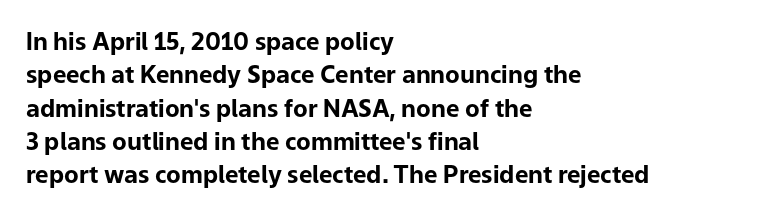
{"italic": "no", "bold": "yes", "underline": "no", "align": "left", "line_spacing": "normal", "line_spacing_ratio": 1.39, "letter_spacing": "normal", "letter_spacing_em": 0.0, "glyph_px": 24}
